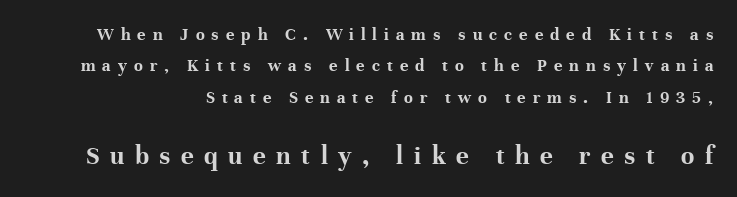
The image shows 27 px bold type, upright; set line spacing 1.75x, unusually wide letter spacing (+0.39 em), not underlined; the second (bottom) block is 1.5x larger.
